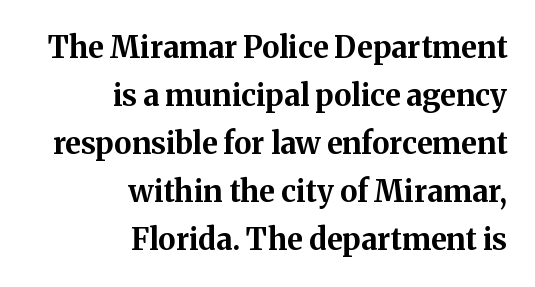
Quick note: interline space is typical. Quick note: underline off. Casual observation: everything's shoved over to the right. The face used here is rendered with its standard letterfit. This sample uses a serif face. The type sits square on the baseline with zero lean.
